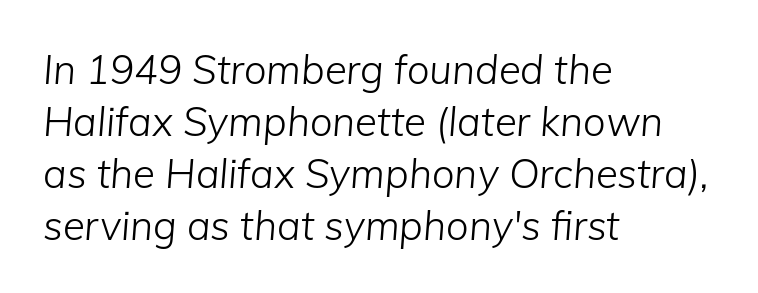
The image shows 40 px light type, italic (leaning right); set left-aligned, normal line spacing (1.3x), normal letter spacing, not underlined; low stroke contrast and a medium x-height.
